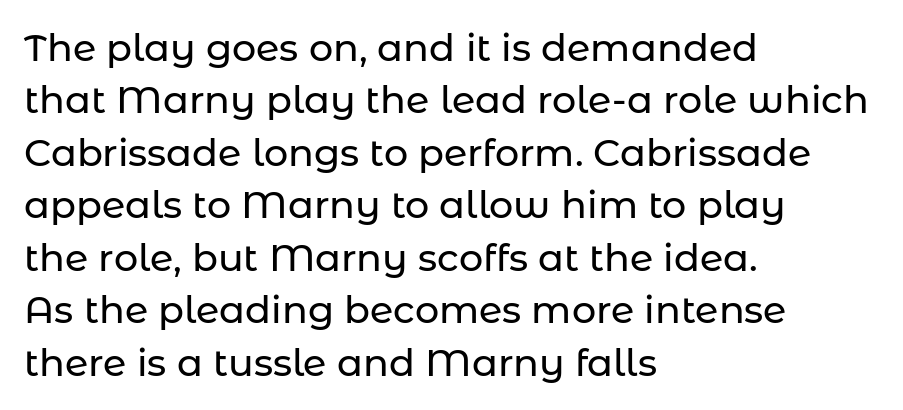
{"serif": "no", "italic": "no", "width": "normal", "stroke_contrast": "low", "x_height": "medium", "monospaced": "no", "underline": "no", "align": "left", "line_spacing": "normal", "line_spacing_ratio": 1.38, "letter_spacing": "normal", "letter_spacing_em": 0.0, "glyph_px": 38}
